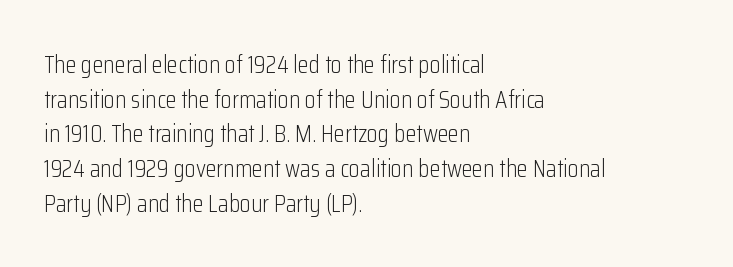
The letters stand straight up with perfectly vertical stems. The typesetter chose a ragged-right arrangement here. What's the leading like? Ordinary, nothing unusual. Nothing unusual about the tracking: characters are spaced as the font intends. Is the stroke heavy? The answer is a plain regular-or-lighter.
